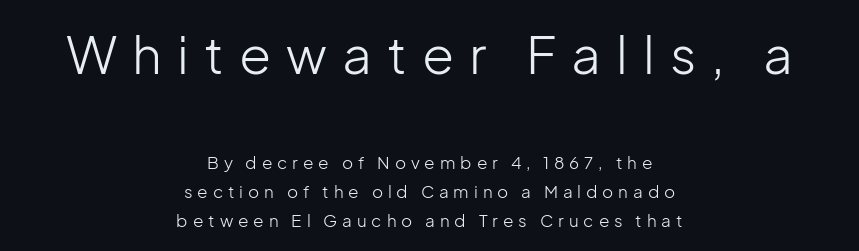
{"serif": "no", "italic": "no", "bold": "no", "weight": "light", "width": "normal", "stroke_contrast": "low", "x_height": "medium", "monospaced": "no", "underline": "no", "align": "center", "line_spacing_ratio": 1.71, "letter_spacing": "wide", "letter_spacing_em": 0.29, "larger_block": "first", "size_ratio": 3.06, "glyph_px": 52}
